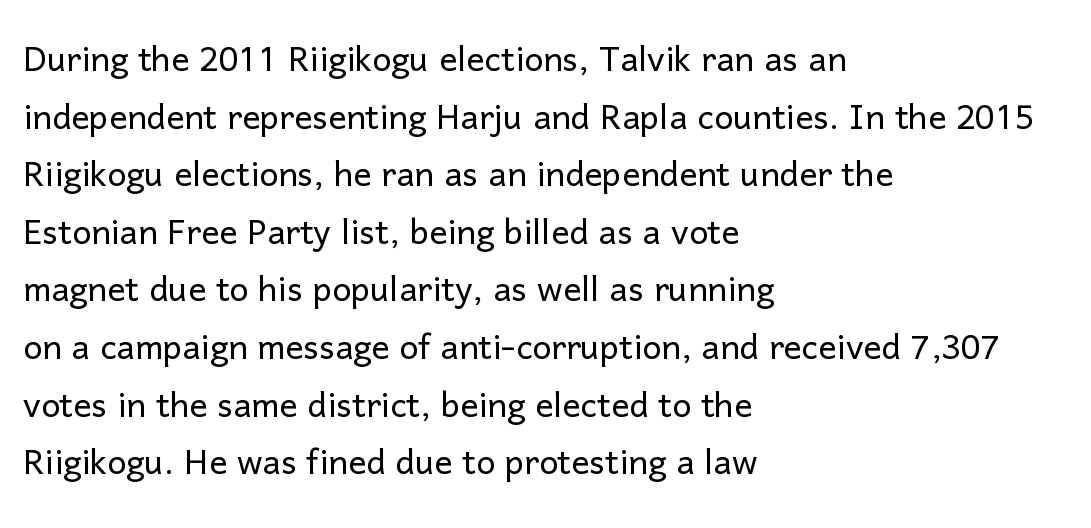
Weight: regular or lighter. The type family on display is of the sans-serif kind. Ordinary non-slanted type is in use. Default kerning and tracking; the words read as compact shapes. The passage shown is not underscored anywhere.
